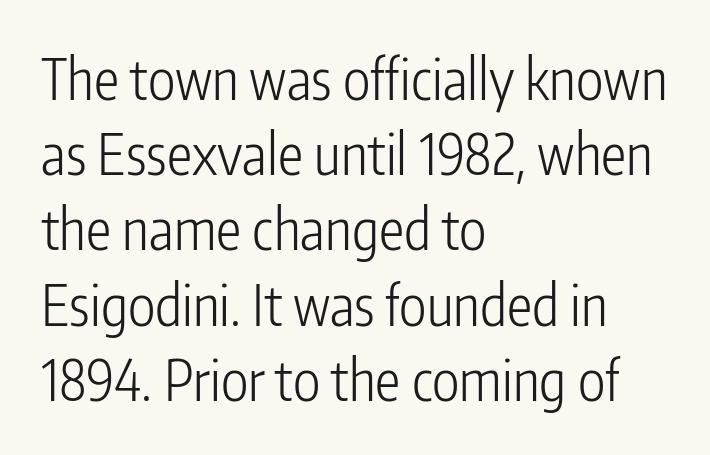
The image shows 57 px light, condensed sans-serif type, upright; set left-aligned, normal line spacing (1.32x), normal letter spacing, not underlined; low stroke contrast and a medium x-height.
